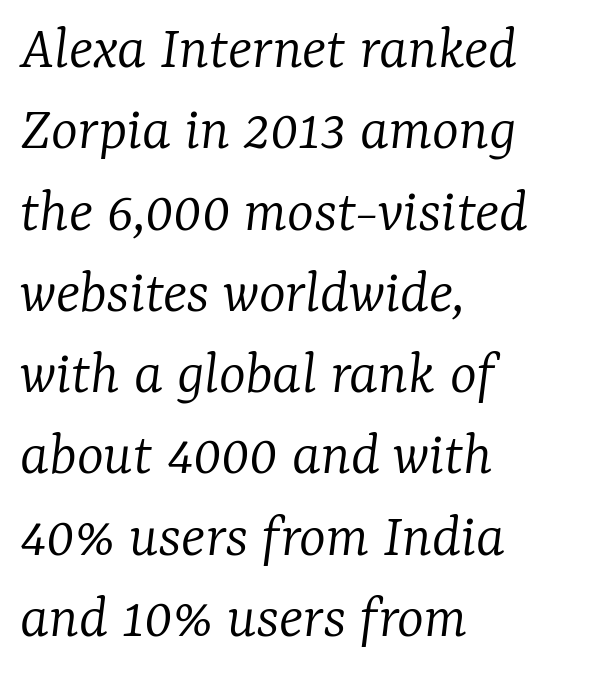
{"serif": "yes", "italic": "yes", "lean": "right", "slant_degrees": 7, "bold": "no", "weight": "light", "width": "normal", "stroke_contrast": "low", "x_height": "medium", "monospaced": "no", "underline": "no", "align": "left", "line_spacing": "normal", "line_spacing_ratio": 1.27, "letter_spacing": "normal", "letter_spacing_em": 0.0, "glyph_px": 64}
